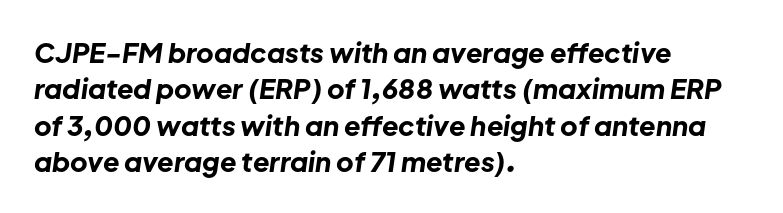
Q: Is the text bold? A: Yes.
Q: Is the text italic (slanted)? A: Yes, it leans right by about 8 degrees.
Q: Is the text underlined? A: No.
Q: How is the paragraph aligned? A: Left-aligned.
Q: Is the spacing between letters normal or unusually wide? A: Normal.
Q: Is the spacing between lines tight, normal or loose? A: Normal.
